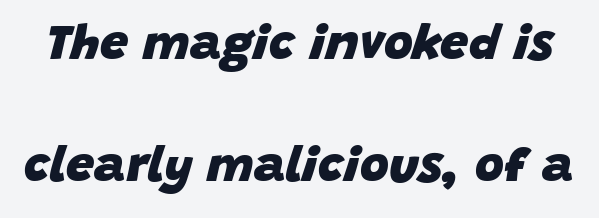
Q: Is the text bold? A: Yes.
Q: Is the text italic (slanted)? A: Yes, it leans right by about 15 degrees.
Q: Is the text underlined? A: No.
Q: Is the spacing between letters normal or unusually wide? A: Normal.
Q: Is the spacing between lines tight, normal or loose? A: Loose.
Q: Width (condensed, normal, or wide)? A: Normal.
Q: Stroke contrast? A: Low.
Q: x-height? A: Large.
Q: Monospaced? A: No.
